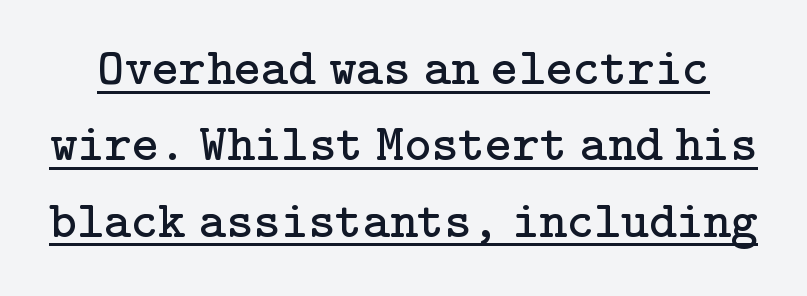
Q: Is the text bold? A: No.
Q: Is the text italic (slanted)? A: No, it is upright.
Q: Is the typeface a serif or a sans-serif typeface? A: Serif.
Q: Is the text underlined? A: Yes.
Q: Is the spacing between letters normal or unusually wide? A: Normal.
Q: Is the spacing between lines tight, normal or loose? A: Normal.
Q: Width (condensed, normal, or wide)? A: Normal.
Q: Stroke contrast? A: Low.
Q: x-height? A: Medium.
